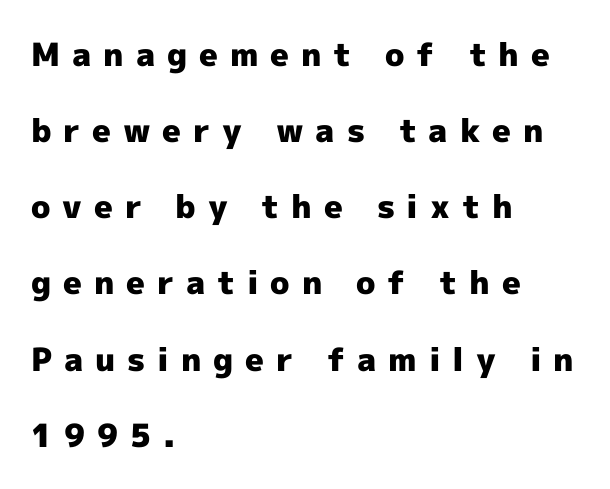
Q: Is the text bold? A: Yes.
Q: Is the text italic (slanted)? A: No, it is upright.
Q: Is the typeface a serif or a sans-serif typeface? A: Sans-serif.
Q: Is the text underlined? A: No.
Q: How is the paragraph aligned? A: Left-aligned.
Q: Is the spacing between letters normal or unusually wide? A: Unusually wide.
Q: Is the spacing between lines tight, normal or loose? A: Loose.
Q: Width (condensed, normal, or wide)? A: Normal.
Q: x-height? A: Medium.
Q: Monospaced? A: No.
